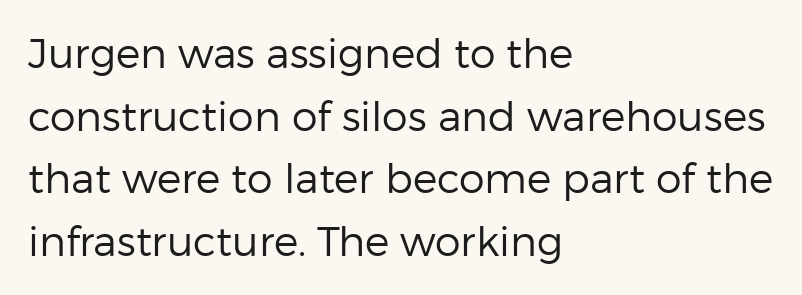
Check where the strokes stop: nothing finishes them off — pure sans. The font's upright variant was chosen for this text. The ragged edge is on the right, which tells us the setting is flush left. No letter is thick-stroked: the sample isn't bold.
